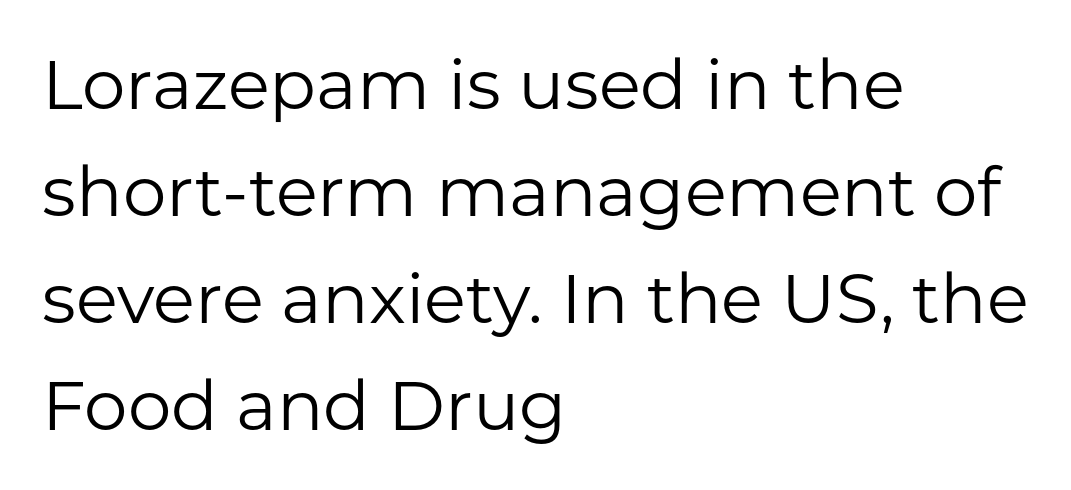
Q: Is the text bold? A: No.
Q: Is the text italic (slanted)? A: No, it is upright.
Q: Is the typeface a serif or a sans-serif typeface? A: Sans-serif.
Q: Is the text underlined? A: No.
Q: How is the paragraph aligned? A: Left-aligned.
Q: Is the spacing between letters normal or unusually wide? A: Normal.
Q: Is the spacing between lines tight, normal or loose? A: Normal.
Q: Width (condensed, normal, or wide)? A: Normal.
Q: Stroke contrast? A: Low.
Q: x-height? A: Medium.
Q: Monospaced? A: No.
